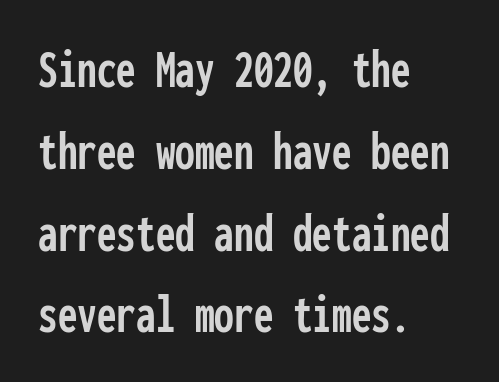
{"serif": "no", "italic": "no", "width": "condensed", "stroke_contrast": "low", "x_height": "medium", "monospaced": "yes", "underline": "no", "align": "left", "line_spacing": "normal", "line_spacing_ratio": 1.46, "letter_spacing": "normal", "letter_spacing_em": 0.0, "glyph_px": 56}
